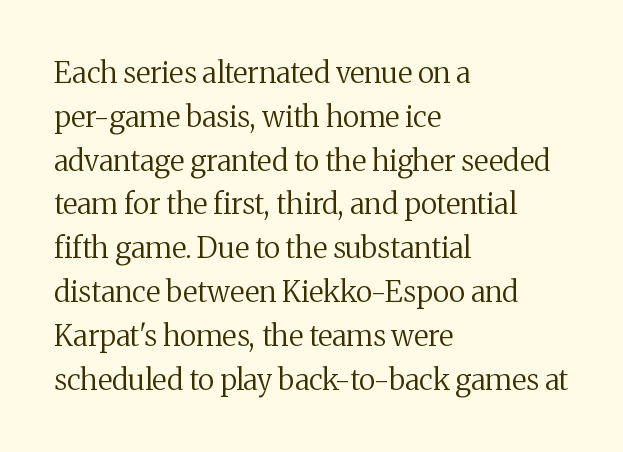
Q: Is the text bold? A: No.
Q: Is the text italic (slanted)? A: No, it is upright.
Q: Is the typeface a serif or a sans-serif typeface? A: Serif.
Q: Is the text underlined? A: No.
Q: How is the paragraph aligned? A: Left-aligned.
Q: Is the spacing between letters normal or unusually wide? A: Normal.
Q: Is the spacing between lines tight, normal or loose? A: Normal.
Q: Width (condensed, normal, or wide)? A: Normal.
Q: Stroke contrast? A: Medium.
Q: x-height? A: Medium.
Q: Monospaced? A: No.
